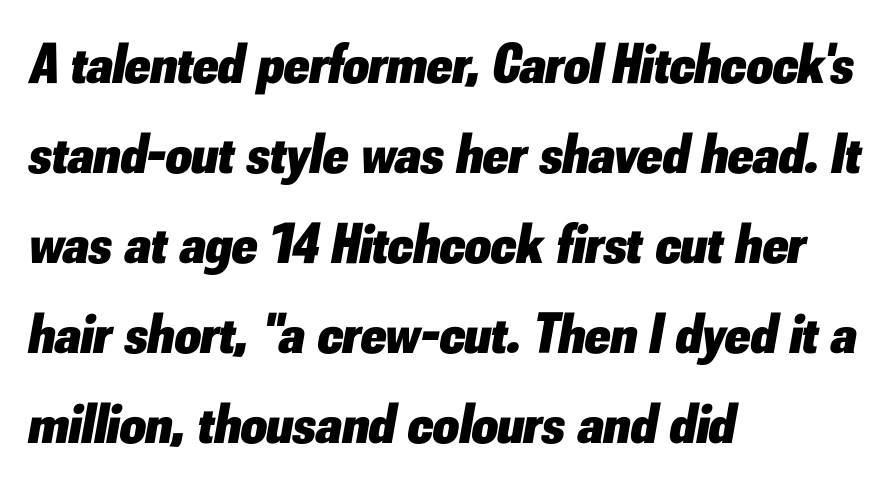
Q: Is the text bold? A: Yes.
Q: Is the text italic (slanted)? A: Yes, it leans right by about 10 degrees.
Q: Is the text underlined? A: No.
Q: How is the paragraph aligned? A: Left-aligned.
Q: Is the spacing between letters normal or unusually wide? A: Normal.
Q: Is the spacing between lines tight, normal or loose? A: Normal.
Q: Width (condensed, normal, or wide)? A: Normal.
Q: Stroke contrast? A: Low.
Q: x-height? A: Small.
Q: Monospaced? A: No.
